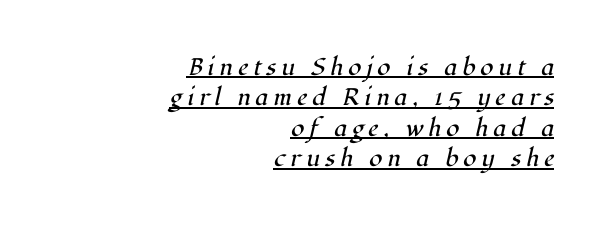
The image shows 24 px text type, italic (leaning right); set right-aligned, normal line spacing (1.27x), unusually wide letter spacing (+0.21 em), underlined.
